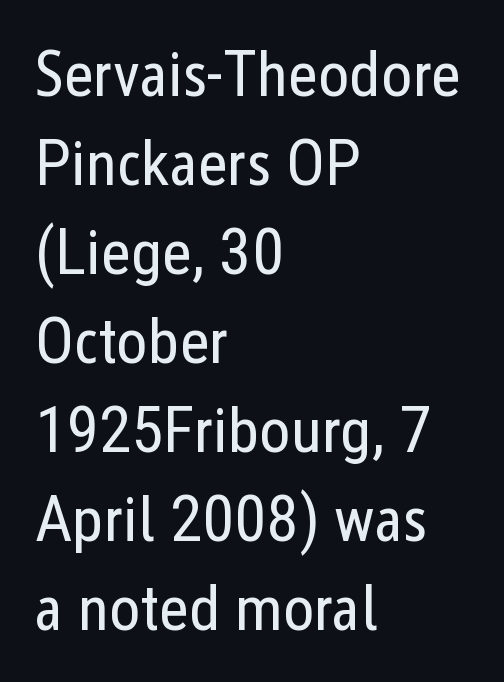
The image shows 65 px regular-weight, condensed sans-serif type, upright; set left-aligned, normal line spacing (1.37x), normal letter spacing, not underlined; low stroke contrast and a medium x-height.
